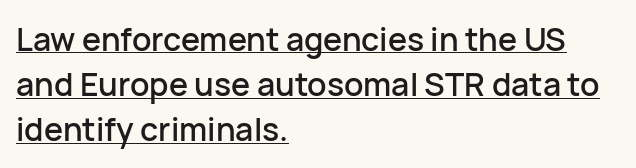
This rendering uses left alignment, leaving the right contour irregular. Quick note: underline on. One glance says typical: line gaps are just what's usual. Each letter keeps its own natural width here, so spacing adapts to shape.
